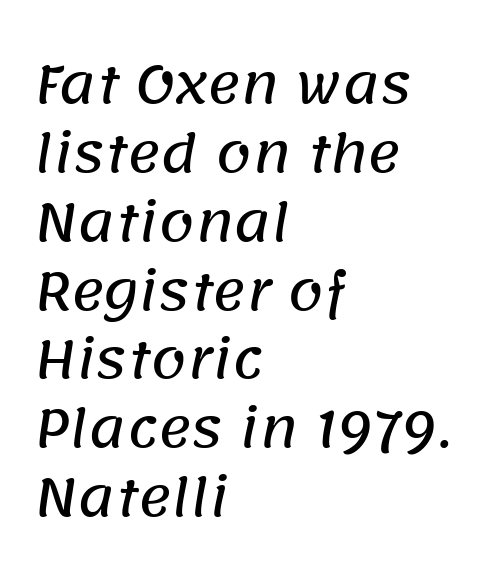
Q: Is the typeface a serif or a sans-serif typeface? A: Sans-serif.
Q: Is the text underlined? A: No.
Q: How is the paragraph aligned? A: Left-aligned.
Q: Is the spacing between letters normal or unusually wide? A: Normal.
Q: Is the spacing between lines tight, normal or loose? A: Normal.
Q: Width (condensed, normal, or wide)? A: Normal.
Q: Stroke contrast? A: Low.
Q: x-height? A: Large.
Q: Monospaced? A: No.
